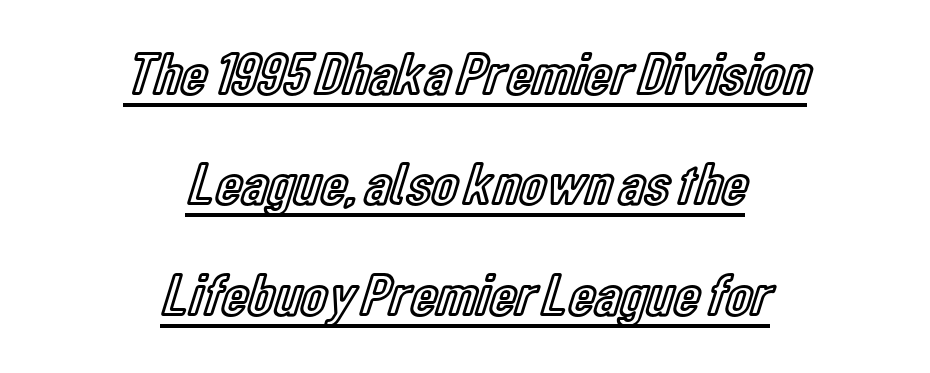
{"width": "condensed", "x_height": "medium", "monospaced": "no", "underline": "yes", "align": "center", "line_spacing_ratio": 1.84, "letter_spacing": "normal", "letter_spacing_em": 0.0, "glyph_px": 60}
